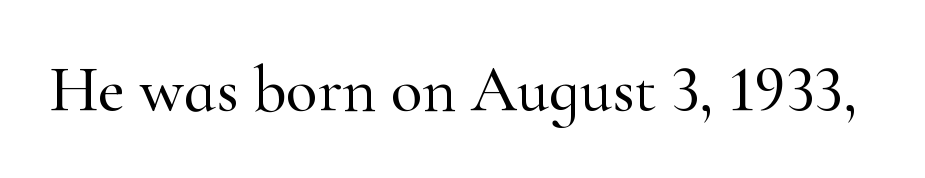
{"serif": "yes", "italic": "no", "width": "normal", "stroke_contrast": "high", "x_height": "small", "monospaced": "no", "underline": "no", "letter_spacing": "normal", "letter_spacing_em": 0.0, "glyph_px": 65}
